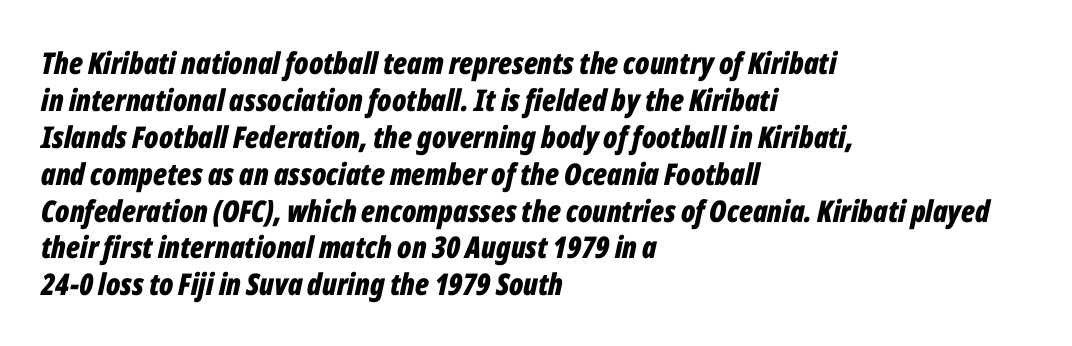
Does the copy run flush right? No — it runs flush left. This sample has the flowing, uneven cadence of proportional lettering. These lines were composed using italics. Glyph-to-glyph distance matches everyday printed text. This rendering features lettering with no underline. Bold? Absolutely — the strokes are thick and heavy.
